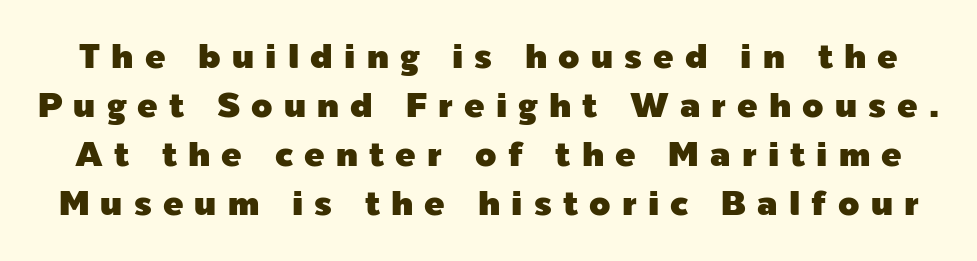
{"serif": "no", "italic": "no", "width": "normal", "x_height": "medium", "monospaced": "no", "underline": "no", "line_spacing": "normal", "line_spacing_ratio": 1.44, "letter_spacing": "wide", "letter_spacing_em": 0.33, "glyph_px": 34}
